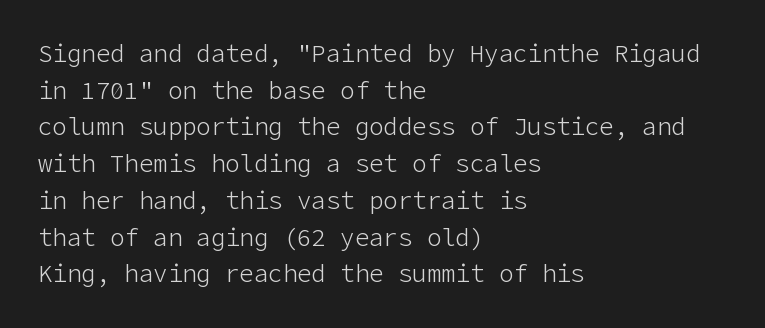
{"italic": "no", "bold": "no", "underline": "no", "align": "left", "line_spacing": "normal", "line_spacing_ratio": 1.53, "letter_spacing": "normal", "letter_spacing_em": 0.0, "glyph_px": 24}
